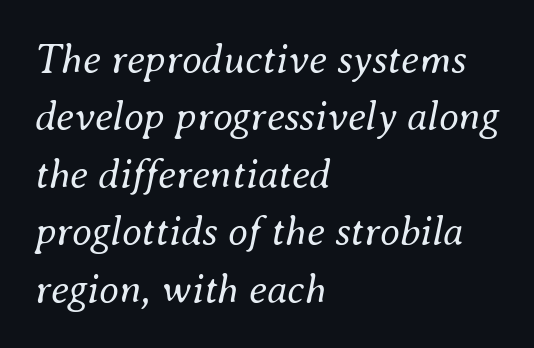
{"italic": "yes", "lean": "right", "slant_degrees": 8, "bold": "no", "weight": "regular", "width": "normal", "stroke_contrast": "medium", "x_height": "small", "monospaced": "no", "underline": "no", "align": "left", "line_spacing": "normal", "line_spacing_ratio": 1.4, "letter_spacing": "normal", "letter_spacing_em": 0.0, "glyph_px": 41}
